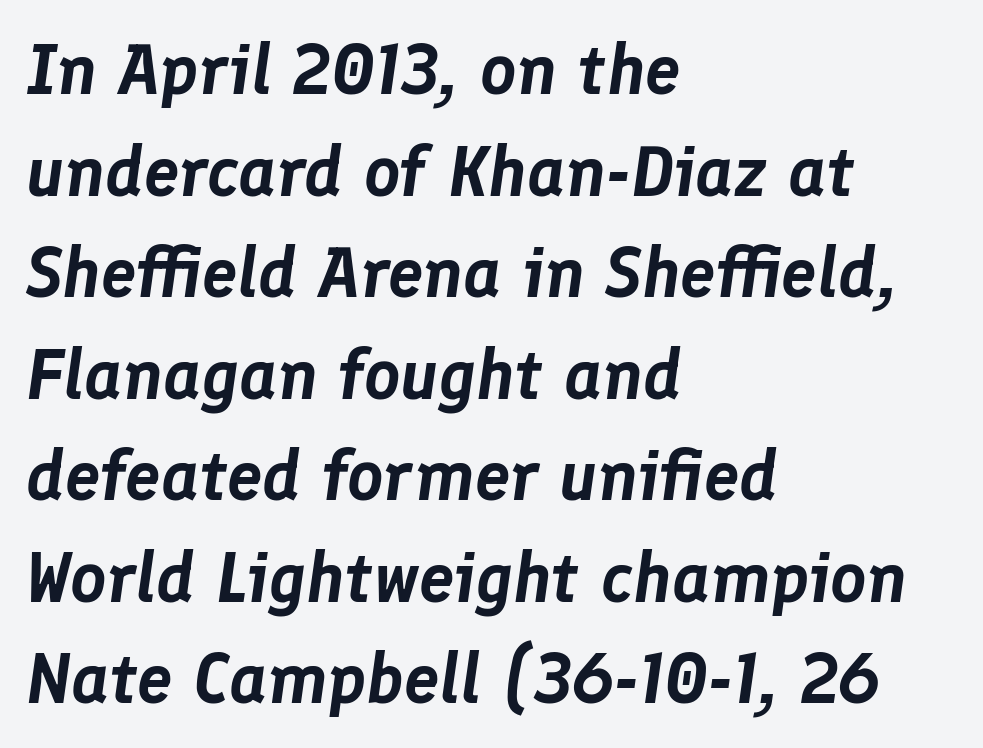
Q: Is the text italic (slanted)? A: Yes, it leans right by about 8 degrees.
Q: Is the text underlined? A: No.
Q: How is the paragraph aligned? A: Left-aligned.
Q: Is the spacing between letters normal or unusually wide? A: Normal.
Q: Is the spacing between lines tight, normal or loose? A: Normal.
Q: Width (condensed, normal, or wide)? A: Normal.
Q: Stroke contrast? A: Low.
Q: x-height? A: Medium.
Q: Monospaced? A: No.
